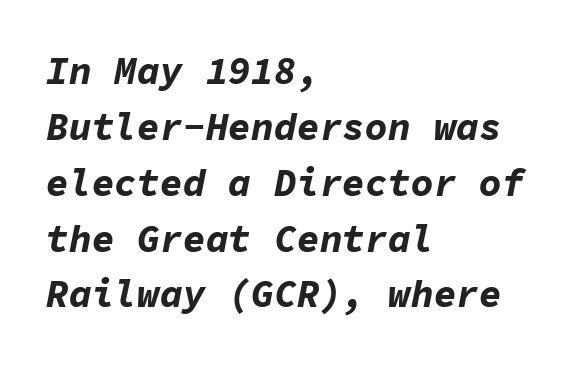
When letters slant like this, we call the style italic. Compared with typical body copy, the letter spacing here is the same. Casual observation: everything's shoved over to the left. Is there much room between lines? A standard amount, neither cramped nor airy. The strip under each line holds only bare page. The font is running at its bold setting.
